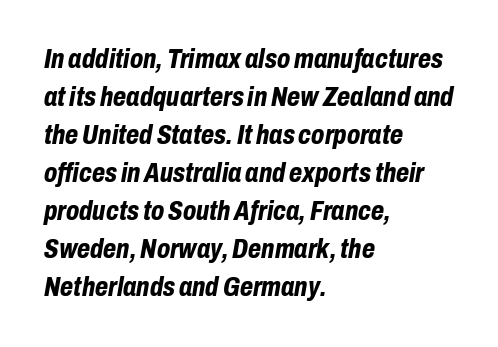
Compared with ordinary roman type, these characters are visibly tilted. The typesetter chose a ragged-right arrangement here. Baseline-to-baseline distance is the conventional proportion of letter height. A full-strength bold gives these letters their thick strokes.
